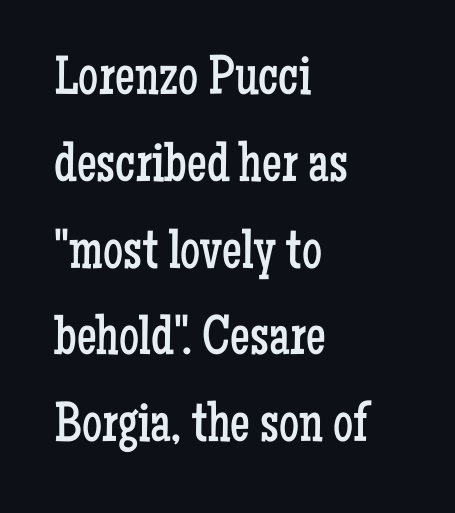
{"serif": "yes", "italic": "no", "bold": "no", "weight": "regular", "width": "condensed", "stroke_contrast": "low", "x_height": "medium", "monospaced": "no", "underline": "no", "align": "left", "line_spacing": "normal", "line_spacing_ratio": 1.55, "letter_spacing": "normal", "letter_spacing_em": 0.0, "glyph_px": 56}
